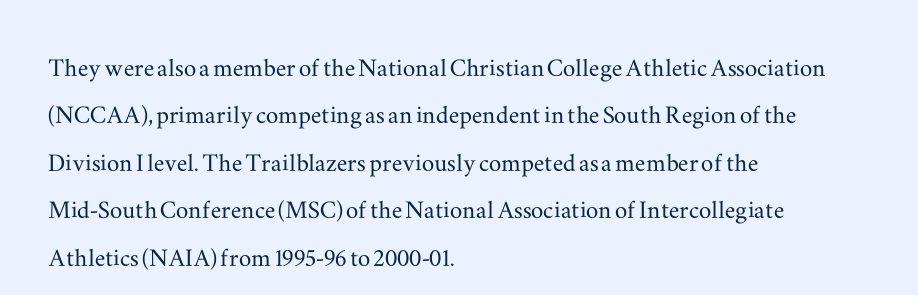
The image shows 31 px wide serif type, upright; set left-aligned, normal line spacing (1.53x), normal letter spacing, not underlined; medium stroke contrast and a small x-height.
